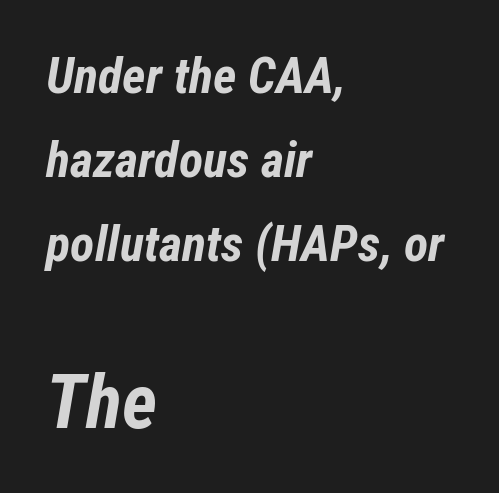
The image shows 75 px bold, condensed type, italic (leaning right); set left-aligned, normal line spacing (1.68x), normal letter spacing, not underlined; the second (bottom) block is 1.5x larger; low stroke contrast and a medium x-height.
